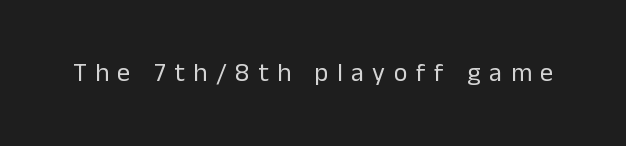
Q: Is the text bold? A: No.
Q: Is the text italic (slanted)? A: No, it is upright.
Q: Is the text underlined? A: No.
Q: Is the spacing between letters normal or unusually wide? A: Unusually wide.
